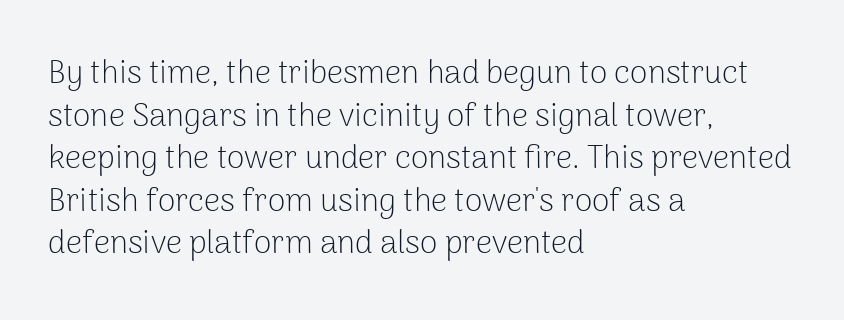
Q: Is the text bold? A: No.
Q: Is the text italic (slanted)? A: No, it is upright.
Q: Is the typeface a serif or a sans-serif typeface? A: Sans-serif.
Q: Is the text underlined? A: No.
Q: How is the paragraph aligned? A: Left-aligned.
Q: Is the spacing between letters normal or unusually wide? A: Normal.
Q: Is the spacing between lines tight, normal or loose? A: Normal.
Q: Width (condensed, normal, or wide)? A: Normal.
Q: Stroke contrast? A: Low.
Q: x-height? A: Medium.
Q: Monospaced? A: No.
